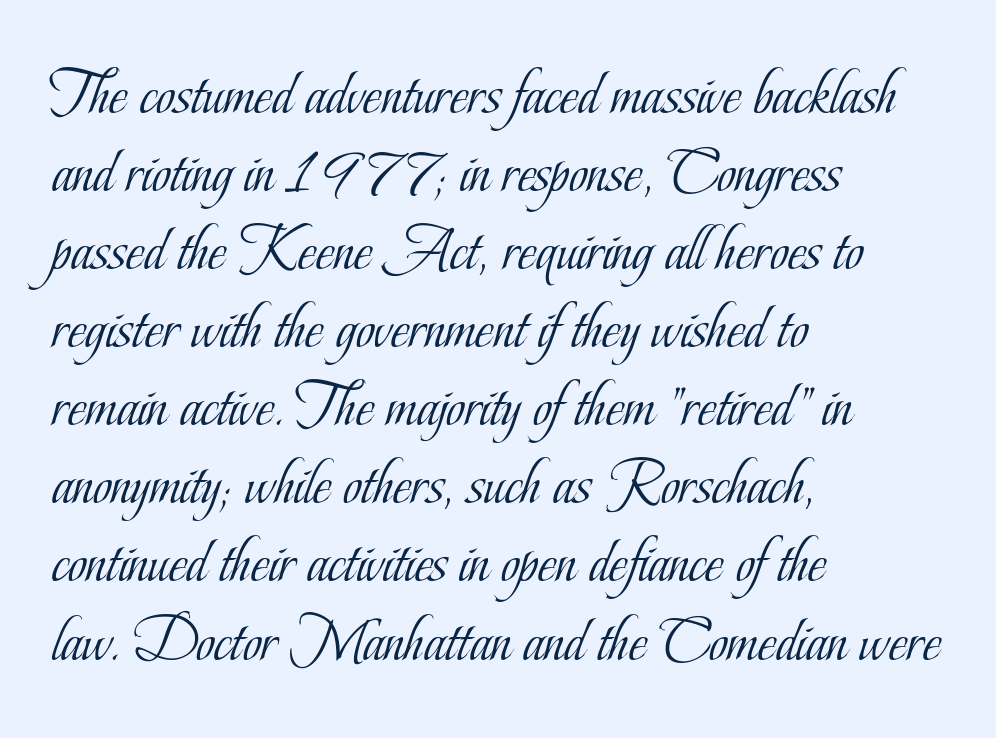
The face used here is seriffed, in the tradition of book romans. Honestly, the letter spacing is just normal — you wouldn't notice it. A light-to-regular cut is what we see here.
